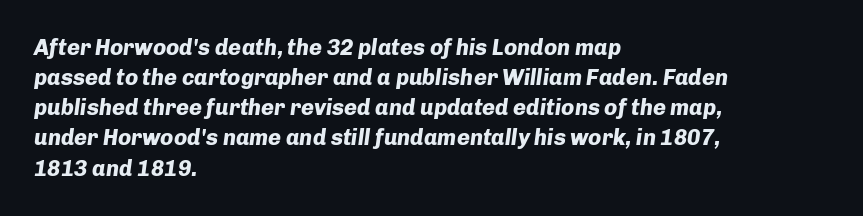
The typography opts for an oblique posture over an upright one. Typesetter's note: full bold, strokes at maximum text heaviness. Horizontally, the lines are justified to the leading edge only. The passage shown is not underscored anywhere. Normally led — the rows are evenly, conventionally spaced. The passage shown has conventional tracking throughout.
